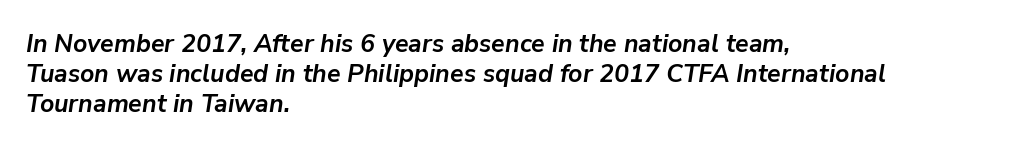
{"italic": "yes", "lean": "right", "slant_degrees": 9, "bold": "yes", "underline": "no", "align": "left", "line_spacing_ratio": 1.2, "letter_spacing": "normal", "letter_spacing_em": 0.0, "glyph_px": 25}
